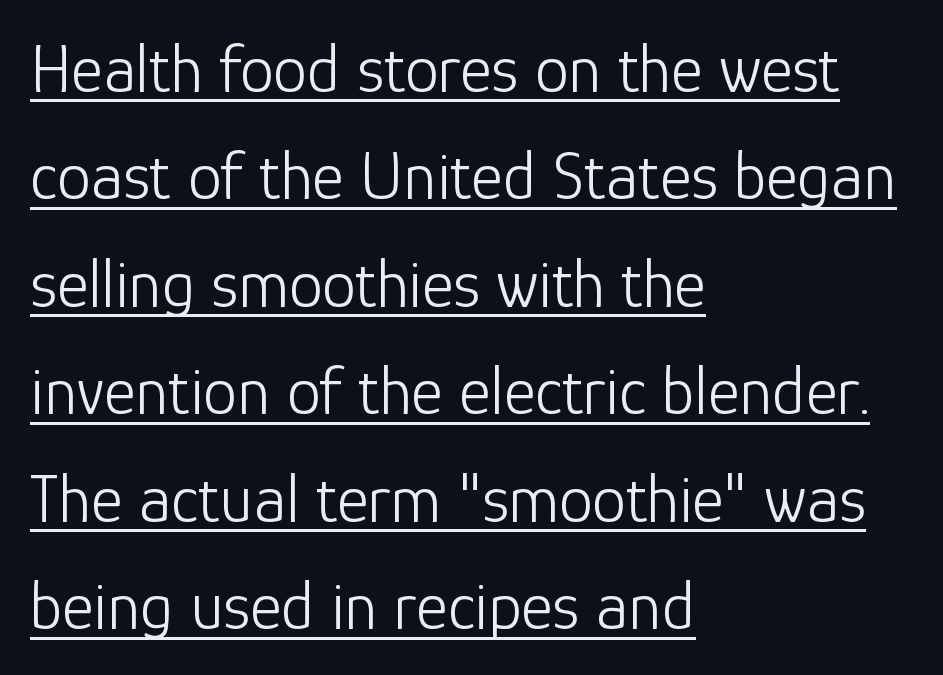
The image shows 68 px light sans-serif type, upright; set left-aligned, normal line spacing (1.58x), normal letter spacing, underlined; low stroke contrast and a medium x-height.
